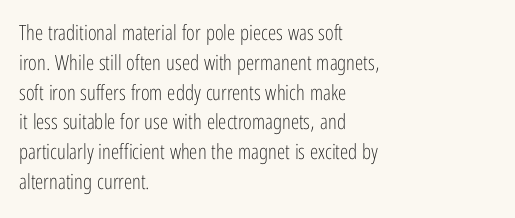
Q: Is the text bold? A: No.
Q: Is the text italic (slanted)? A: No, it is upright.
Q: Is the text underlined? A: No.
Q: How is the paragraph aligned? A: Left-aligned.
Q: Is the spacing between letters normal or unusually wide? A: Normal.
Q: Is the spacing between lines tight, normal or loose? A: Normal.
